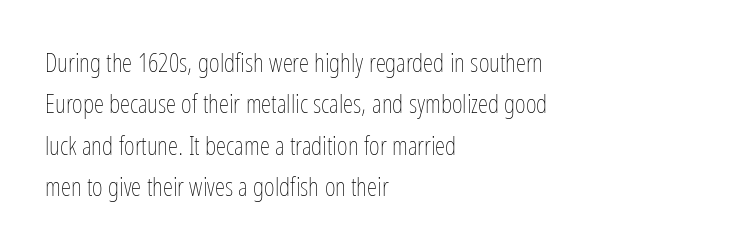
Q: Is the text bold? A: No.
Q: Is the text italic (slanted)? A: No, it is upright.
Q: Is the text underlined? A: No.
Q: How is the paragraph aligned? A: Left-aligned.
Q: Is the spacing between letters normal or unusually wide? A: Normal.
Q: Is the spacing between lines tight, normal or loose? A: Normal.
